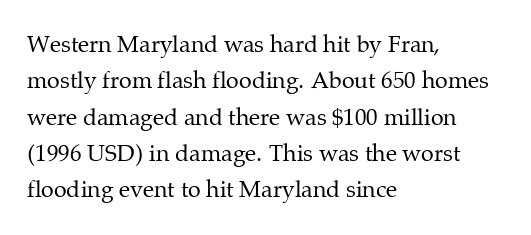
{"italic": "no", "bold": "no", "underline": "no", "align": "left", "line_spacing": "normal", "line_spacing_ratio": 1.58, "letter_spacing": "normal", "letter_spacing_em": 0.0, "glyph_px": 23}
